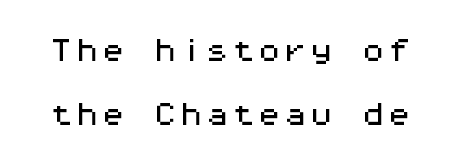
The image shows 26 px text type, upright; set loose line spacing (2.46x), normal letter spacing, not underlined.
